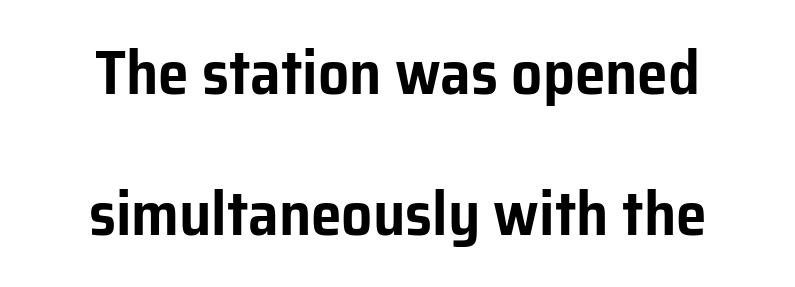
The image shows 62 px sans-serif type, upright; set centered, loose line spacing (2.28x), normal letter spacing, not underlined; low stroke contrast and a medium x-height.
